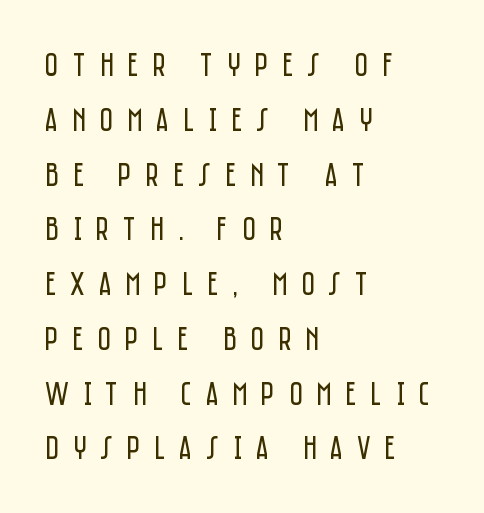
{"serif": "no", "italic": "no", "bold": "no", "weight": "regular", "width": "condensed", "stroke_contrast": "low", "x_height": "large", "monospaced": "no", "underline": "no", "align": "left", "line_spacing": "normal", "line_spacing_ratio": 1.66, "letter_spacing": "wide", "letter_spacing_em": 0.42, "glyph_px": 33}
